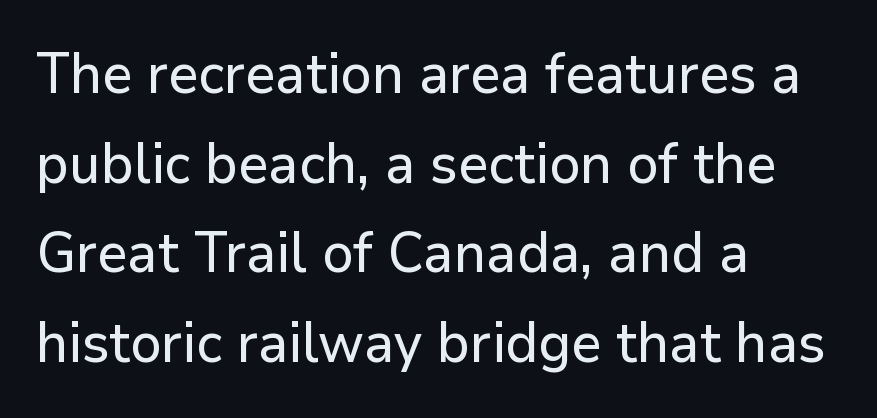
Q: Is the text italic (slanted)? A: No, it is upright.
Q: Is the typeface a serif or a sans-serif typeface? A: Sans-serif.
Q: Is the text underlined? A: No.
Q: How is the paragraph aligned? A: Left-aligned.
Q: Is the spacing between letters normal or unusually wide? A: Normal.
Q: Is the spacing between lines tight, normal or loose? A: Normal.
Q: Width (condensed, normal, or wide)? A: Normal.
Q: Stroke contrast? A: Low.
Q: x-height? A: Medium.
Q: Monospaced? A: No.
